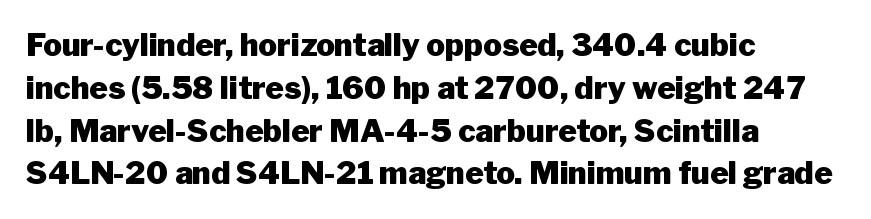
Q: Is the text bold? A: Yes.
Q: Is the text italic (slanted)? A: No, it is upright.
Q: Is the typeface a serif or a sans-serif typeface? A: Sans-serif.
Q: Is the text underlined? A: No.
Q: How is the paragraph aligned? A: Left-aligned.
Q: Is the spacing between letters normal or unusually wide? A: Normal.
Q: Is the spacing between lines tight, normal or loose? A: Normal.
Q: Width (condensed, normal, or wide)? A: Normal.
Q: Stroke contrast? A: Low.
Q: x-height? A: Medium.
Q: Monospaced? A: No.
